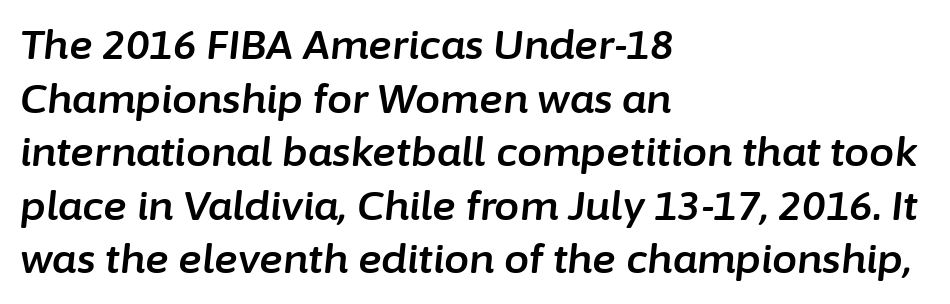
This is oblique type, the kind used for emphasis or titles. Do the characters align in a grid? No, the font is proportional. Does extra space separate the letters? No, they use regular spacing. One-word summary of the alignment: left. The string is rendered with underlining switched off. Rows of type keep a routine distance in the vertical direction.
